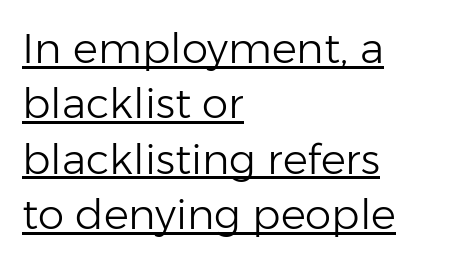
Default kerning and tracking; the words read as compact shapes. Nothing sits at the stroke ends, so this counts as sans-serif. These lines are rendered in a variable-pitch font. These lines sit exactly where default settings would place them. A rule runs beneath these lines of type.
